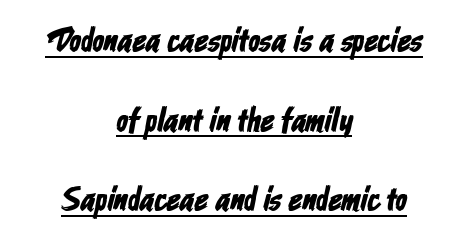
There is no visible air inserted between adjacent glyphs. Character widths vary here, with narrow letters taking less room than wide ones. Successive baselines arrive slowly, with a big drop between each. These lines are centered, leaving both edges ragged. A sans-serif font was chosen for this passage. The passage shown is underscored from start to finish.
